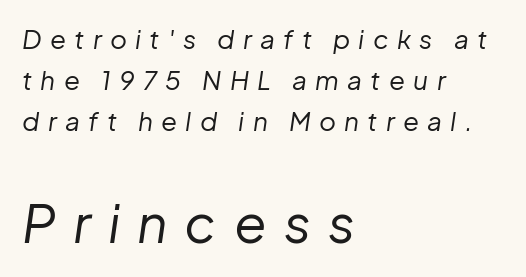
Short note: letters widely spaced. The typography opts for an oblique posture over an upright one. Check under the words: just untouched page. The emphasis by scale lands on block number two, below.
